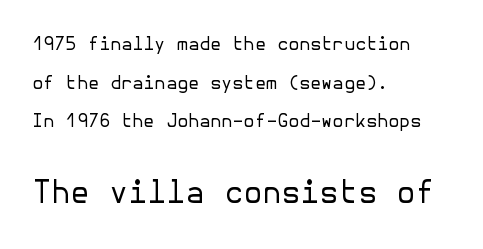
{"serif": "no", "italic": "no", "bold": "no", "weight": "regular", "width": "normal", "stroke_contrast": "low", "x_height": "medium", "underline": "no", "align": "left", "line_spacing": "loose", "line_spacing_ratio": 2.14, "letter_spacing": "normal", "letter_spacing_em": 0.0, "larger_block": "second", "size_ratio": 1.72, "glyph_px": 31}
